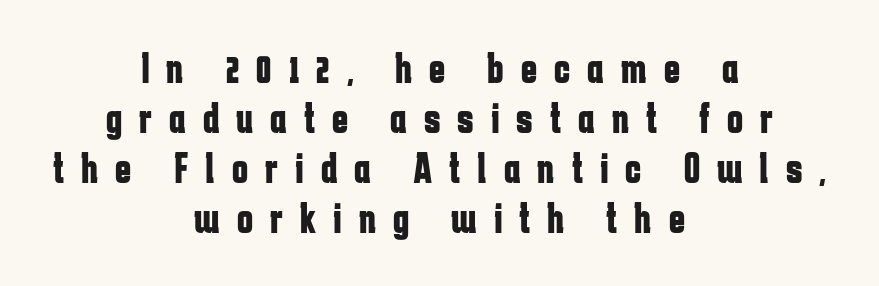
The image shows 43 px bold, condensed sans-serif type, upright; set centered, line spacing 1.16x, unusually wide letter spacing (+0.4 em), not underlined; low stroke contrast and a medium x-height.
